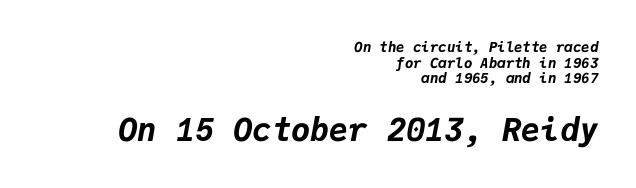
Q: Is the text bold? A: Yes.
Q: Is the text italic (slanted)? A: Yes, it leans right by about 9 degrees.
Q: Is the text underlined? A: No.
Q: How is the paragraph aligned? A: Right-aligned.
Q: Is the spacing between letters normal or unusually wide? A: Normal.
Q: Is the spacing between lines tight, normal or loose? A: Tight.
Q: Which block of text is set in a larger size, the first (top) or the second (bottom)? A: The second (bottom) one.
Q: Width (condensed, normal, or wide)? A: Normal.
Q: Stroke contrast? A: Low.
Q: x-height? A: Medium.
Q: Monospaced? A: Yes.
